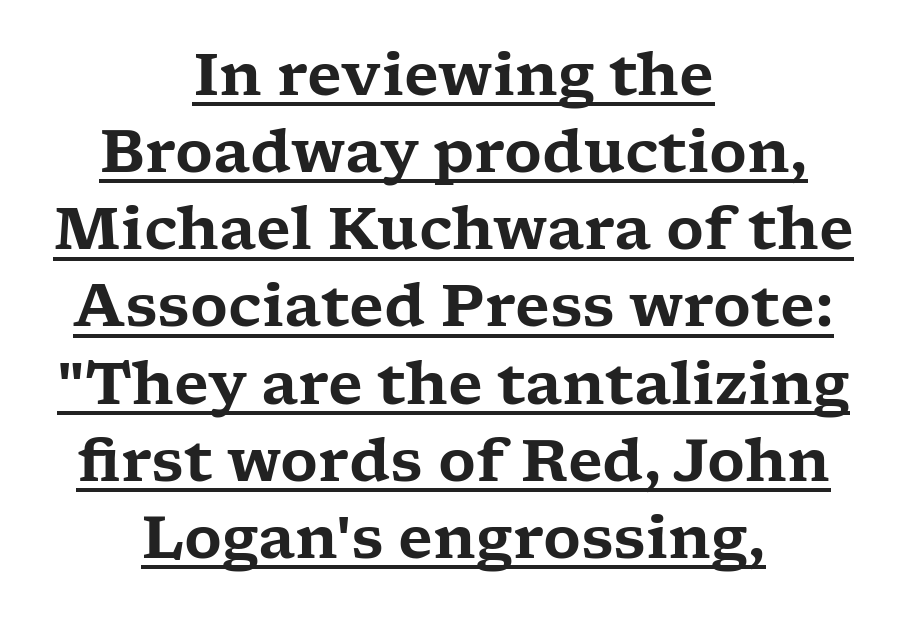
Q: Is the text italic (slanted)? A: No, it is upright.
Q: Is the typeface a serif or a sans-serif typeface? A: Serif.
Q: Is the text underlined? A: Yes.
Q: How is the paragraph aligned? A: Centered.
Q: Is the spacing between letters normal or unusually wide? A: Normal.
Q: Is the spacing between lines tight, normal or loose? A: Normal.
Q: Width (condensed, normal, or wide)? A: Wide.
Q: Stroke contrast? A: Low.
Q: x-height? A: Medium.
Q: Monospaced? A: No.
